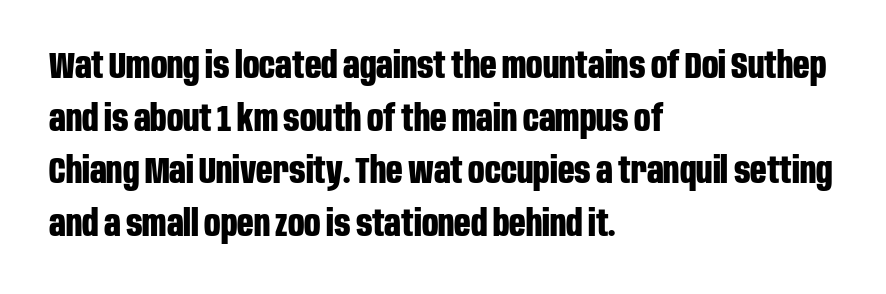
Q: Is the text bold? A: Yes.
Q: Is the text italic (slanted)? A: No, it is upright.
Q: Is the typeface a serif or a sans-serif typeface? A: Sans-serif.
Q: Is the text underlined? A: No.
Q: How is the paragraph aligned? A: Left-aligned.
Q: Is the spacing between letters normal or unusually wide? A: Normal.
Q: Is the spacing between lines tight, normal or loose? A: Normal.
Q: Width (condensed, normal, or wide)? A: Condensed.
Q: Stroke contrast? A: Low.
Q: x-height? A: Large.
Q: Monospaced? A: No.
